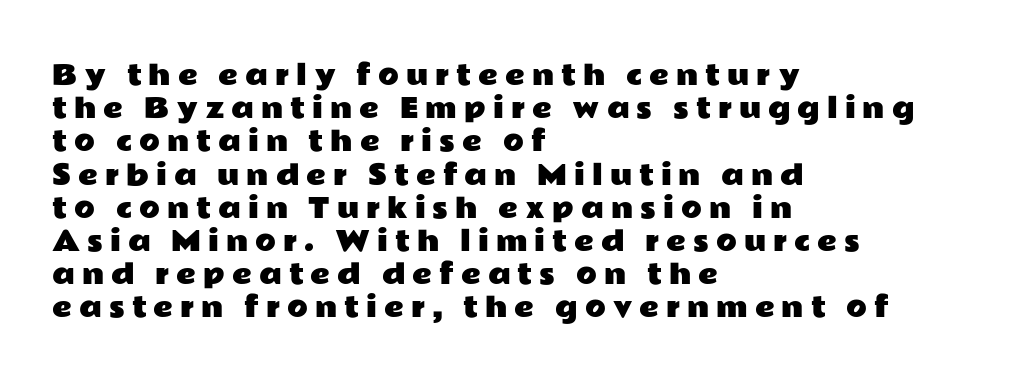
The image shows 27 px text type, upright; set left-aligned, line spacing 1.23x, unusually wide letter spacing (+0.26 em), not underlined.
